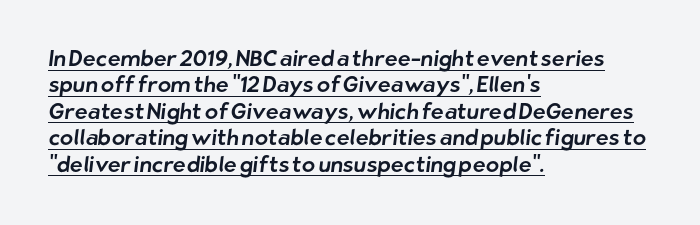
The image shows 22 px text type; set left-aligned, line spacing 1.2x, normal letter spacing, underlined.
